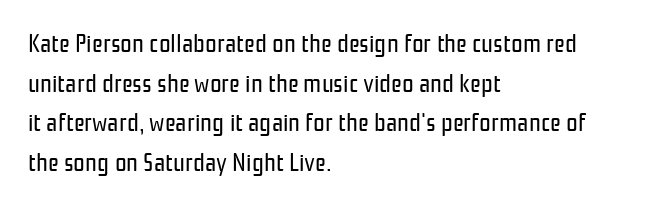
Q: Is the text bold? A: No.
Q: Is the text italic (slanted)? A: No, it is upright.
Q: Is the text underlined? A: No.
Q: How is the paragraph aligned? A: Left-aligned.
Q: Is the spacing between letters normal or unusually wide? A: Normal.
Q: Is the spacing between lines tight, normal or loose? A: Normal.
